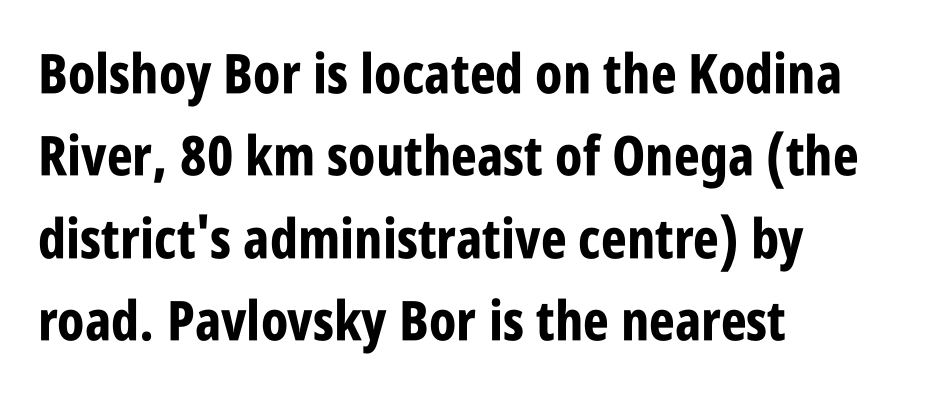
The image shows 55 px bold, condensed sans-serif type, upright; set left-aligned, normal line spacing (1.5x), normal letter spacing, not underlined; low stroke contrast and a large x-height.
